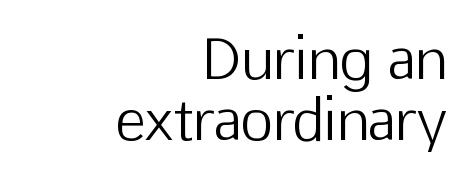
Nobody drew a line under any word here. Every character sits straight up, as roman type does. Letterform terminals end flat and unadorned throughout the passage. Looks like regular typesetting: each glyph gets only the width it needs. Compared with typical paragraphs, the rows here are closer together.
